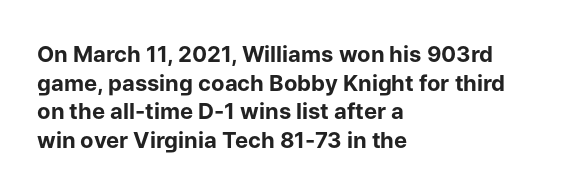
The image shows 22 px bold type, upright; set left-aligned, normal line spacing (1.3x), normal letter spacing, not underlined.
